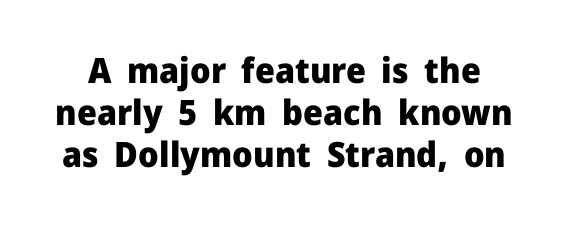
Every character sits straight up, as roman type does. The zone under the glyphs is completely vacant. The gaps between neighbouring characters are ordinary and unremarkable. Heavy, bold letterforms. Here the designer chose a conventional face with non-uniform glyph widths.
